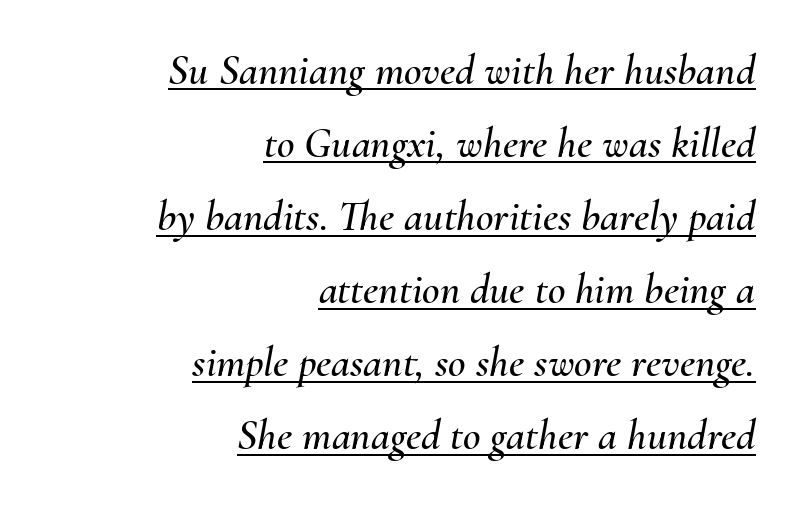
The image shows 43 px text type, italic (leaning right); set right-aligned, normal line spacing (1.7x), normal letter spacing, underlined; medium stroke contrast and a small x-height.
